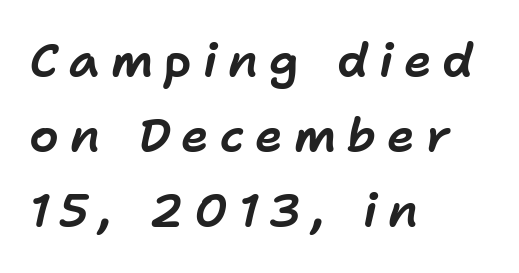
The image shows 47 px text type, italic (leaning right); set left-aligned, normal line spacing (1.6x), unusually wide letter spacing (+0.23 em), not underlined; low stroke contrast and a medium x-height.
